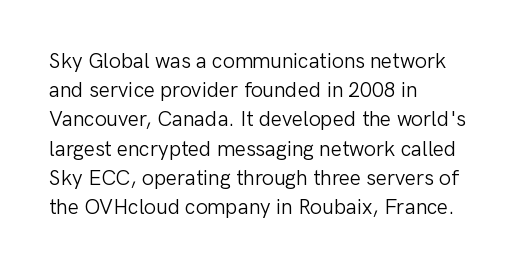
The image shows 21 px text type, upright; set left-aligned, normal line spacing (1.39x), normal letter spacing, not underlined.
